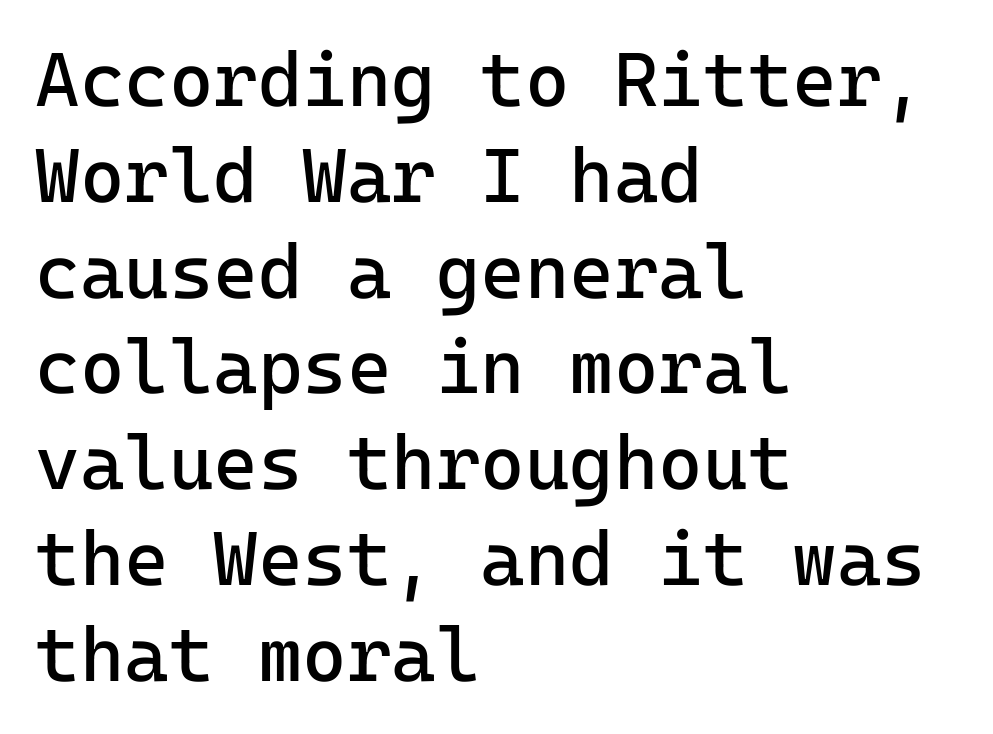
Q: Is the text bold? A: No.
Q: Is the text italic (slanted)? A: No, it is upright.
Q: Is the typeface a serif or a sans-serif typeface? A: Sans-serif.
Q: Is the text underlined? A: No.
Q: How is the paragraph aligned? A: Left-aligned.
Q: Is the spacing between letters normal or unusually wide? A: Normal.
Q: Is the spacing between lines tight, normal or loose? A: Normal.
Q: Width (condensed, normal, or wide)? A: Normal.
Q: Stroke contrast? A: Low.
Q: x-height? A: Medium.
Q: Monospaced? A: Yes.
